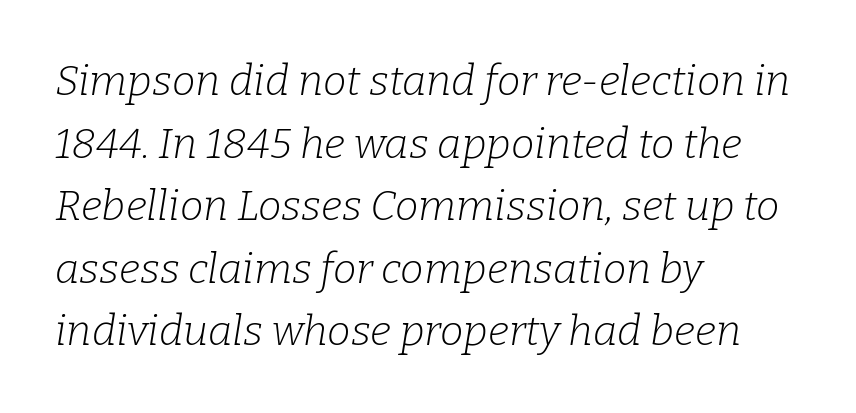
{"serif": "yes", "italic": "yes", "lean": "right", "slant_degrees": 9, "bold": "no", "weight": "light", "width": "normal", "stroke_contrast": "low", "x_height": "medium", "monospaced": "no", "underline": "no", "align": "left", "line_spacing": "normal", "line_spacing_ratio": 1.49, "letter_spacing": "normal", "letter_spacing_em": 0.0, "glyph_px": 42}
